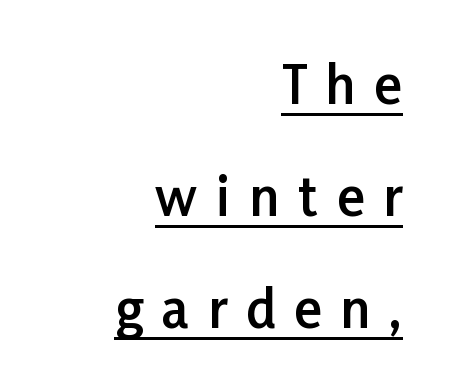
Q: Is the text bold? A: Semi-bold.
Q: Is the text italic (slanted)? A: No, it is upright.
Q: Is the typeface a serif or a sans-serif typeface? A: Sans-serif.
Q: Is the text underlined? A: Yes.
Q: How is the paragraph aligned? A: Right-aligned.
Q: Is the spacing between letters normal or unusually wide? A: Unusually wide.
Q: Is the spacing between lines tight, normal or loose? A: Loose.
Q: Width (condensed, normal, or wide)? A: Normal.
Q: Stroke contrast? A: Low.
Q: x-height? A: Medium.
Q: Monospaced? A: No.
